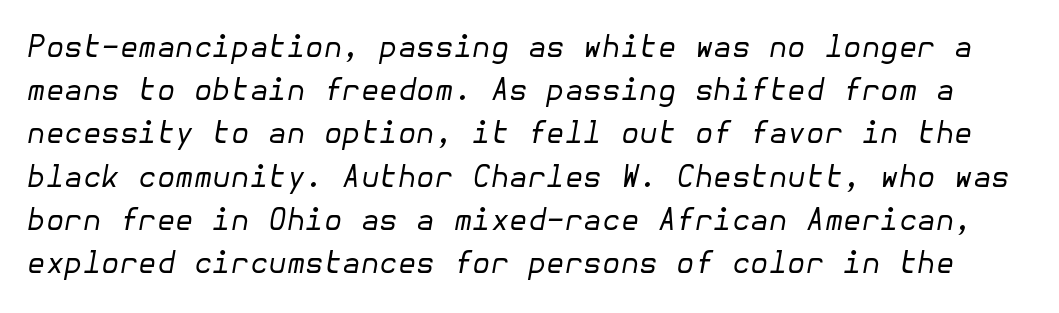
How are the letters spaced? Ordinarily, with no added tracking. Stroke thickness stays within the range of a standard reading face or lighter. Any mark beneath the type? The region is blank. This block has exactly the height ordinary leading produces. The font's italic variant was chosen for this text.
